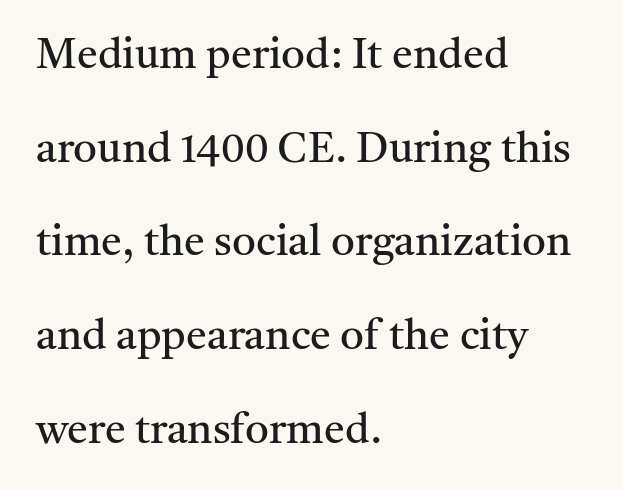
Q: Is the text bold? A: No.
Q: Is the text italic (slanted)? A: No, it is upright.
Q: Is the typeface a serif or a sans-serif typeface? A: Serif.
Q: Is the text underlined? A: No.
Q: How is the paragraph aligned? A: Left-aligned.
Q: Is the spacing between letters normal or unusually wide? A: Normal.
Q: Is the spacing between lines tight, normal or loose? A: Loose.
Q: Width (condensed, normal, or wide)? A: Normal.
Q: Stroke contrast? A: Medium.
Q: x-height? A: Medium.
Q: Monospaced? A: No.
